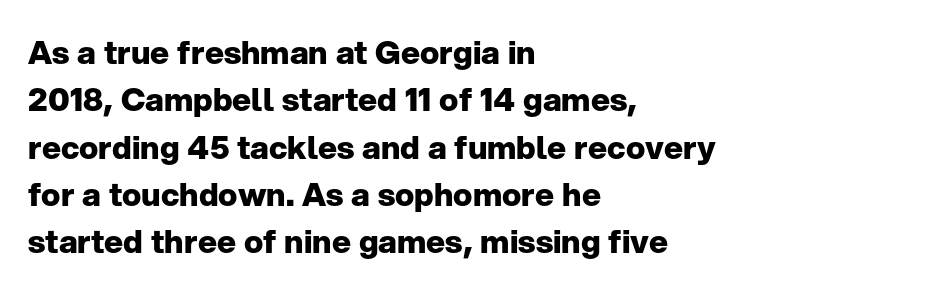
Does extra space separate the letters? No, they use regular spacing. If you drew a line through each stem, it would be perfectly vertical. The font is running at its bold setting. The rendering shows plain stroke endings on the letterforms — a sans-serif design. Is there much room between lines? A standard amount, neither cramped nor airy.
